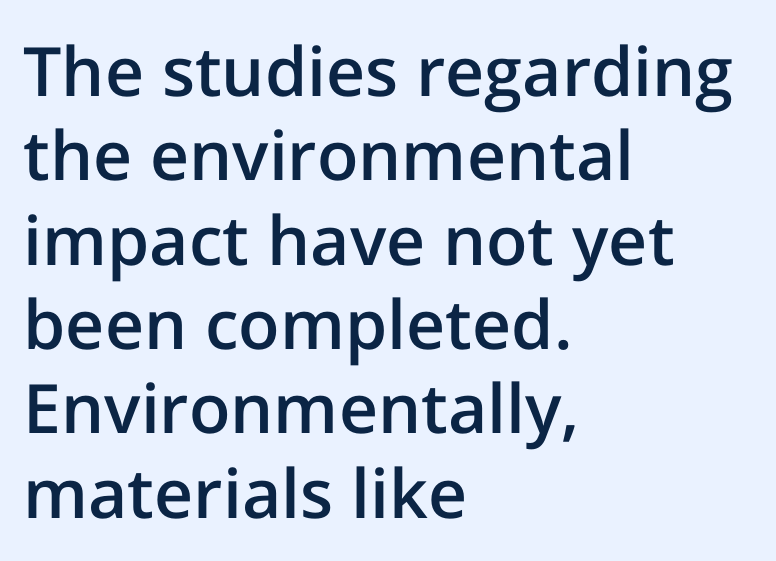
Q: Is the text bold? A: Semi-bold.
Q: Is the text italic (slanted)? A: No, it is upright.
Q: Is the typeface a serif or a sans-serif typeface? A: Sans-serif.
Q: Is the text underlined? A: No.
Q: How is the paragraph aligned? A: Left-aligned.
Q: Is the spacing between letters normal or unusually wide? A: Normal.
Q: Width (condensed, normal, or wide)? A: Normal.
Q: Stroke contrast? A: Low.
Q: x-height? A: Medium.
Q: Monospaced? A: No.
